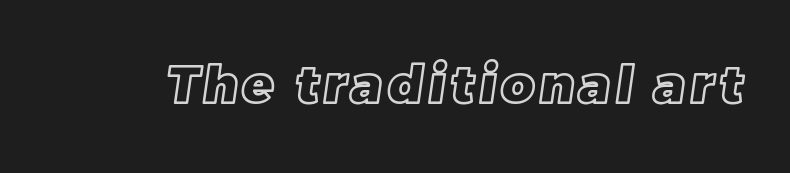
Think of a printed novel: that variable character pitch is what you see here. Bare-footed words on every line.
